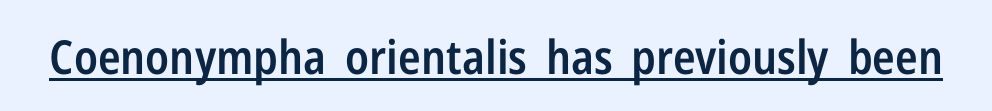
Q: Is the text bold? A: Semi-bold.
Q: Is the text italic (slanted)? A: No, it is upright.
Q: Is the typeface a serif or a sans-serif typeface? A: Sans-serif.
Q: Is the text underlined? A: Yes.
Q: Is the spacing between letters normal or unusually wide? A: Normal.
Q: Width (condensed, normal, or wide)? A: Condensed.
Q: Stroke contrast? A: Low.
Q: x-height? A: Medium.
Q: Monospaced? A: No.
